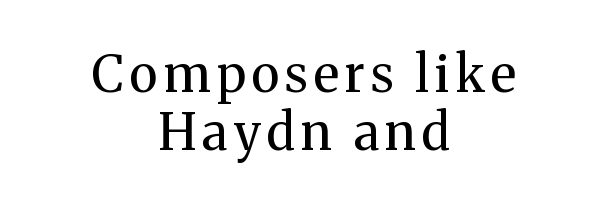
{"serif": "yes", "italic": "no", "bold": "no", "weight": "regular", "width": "normal", "stroke_contrast": "medium", "x_height": "medium", "monospaced": "no", "underline": "no", "align": "center", "line_spacing_ratio": 1.17, "glyph_px": 50}
